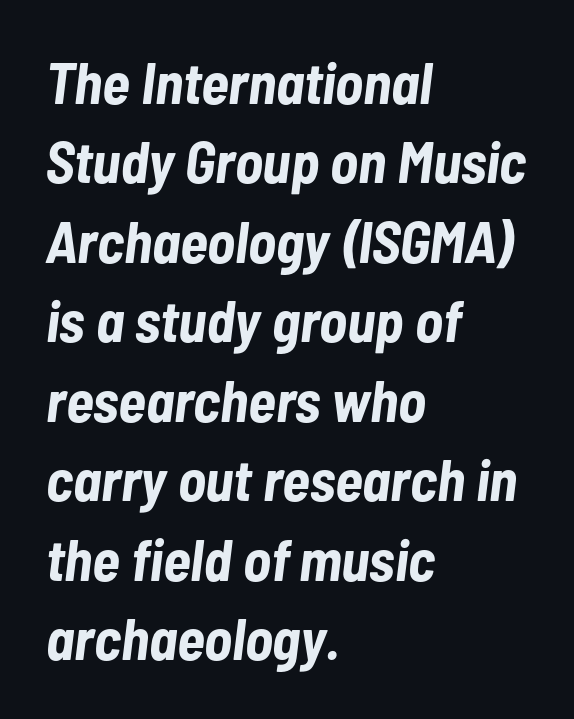
{"italic": "yes", "lean": "right", "slant_degrees": 7, "bold": "yes", "weight": "bold", "width": "condensed", "stroke_contrast": "low", "x_height": "medium", "monospaced": "no", "underline": "no", "align": "left", "line_spacing": "normal", "line_spacing_ratio": 1.37, "letter_spacing": "normal", "letter_spacing_em": 0.0, "glyph_px": 58}
